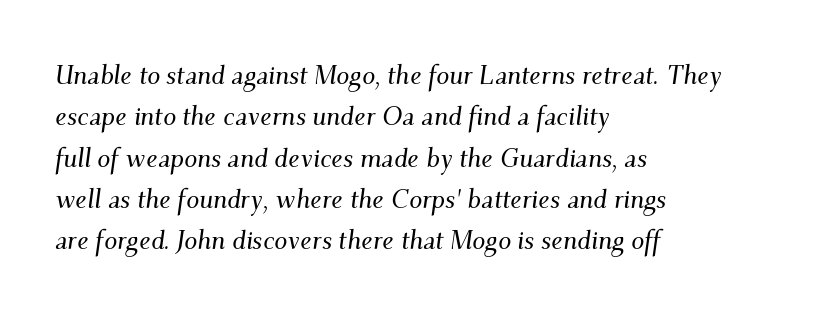
Q: Is the text italic (slanted)? A: Yes, it leans right by about 9 degrees.
Q: Is the text underlined? A: No.
Q: How is the paragraph aligned? A: Left-aligned.
Q: Is the spacing between letters normal or unusually wide? A: Normal.
Q: Is the spacing between lines tight, normal or loose? A: Normal.
